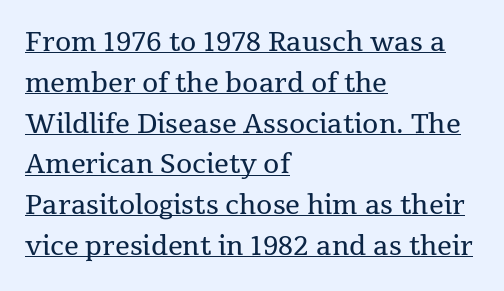
The lettering stays uniformly vertical, giving the passage a roman look. In designer terms, the underline attribute is active on this setting. Unbolded letterforms with no extra heft. If you drew a ruler down the left edge, every line would touch it. The passage shown stacks its lines at a standard gap. Tracking value appears to be zero — textbook default spacing.
